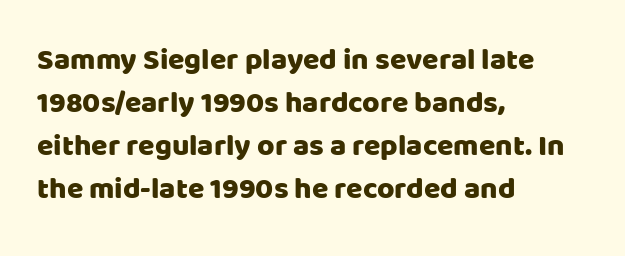
Q: Is the text italic (slanted)? A: No, it is upright.
Q: Is the typeface a serif or a sans-serif typeface? A: Sans-serif.
Q: Is the text underlined? A: No.
Q: How is the paragraph aligned? A: Left-aligned.
Q: Is the spacing between letters normal or unusually wide? A: Normal.
Q: Is the spacing between lines tight, normal or loose? A: Normal.
Q: Width (condensed, normal, or wide)? A: Normal.
Q: Stroke contrast? A: Low.
Q: x-height? A: Large.
Q: Monospaced? A: No.
